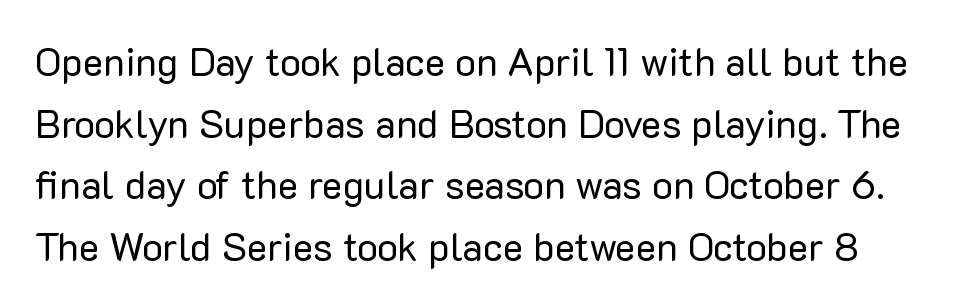
The image shows 39 px regular-weight sans-serif type, upright; set normal line spacing (1.58x), normal letter spacing, not underlined; low stroke contrast and a medium x-height.
